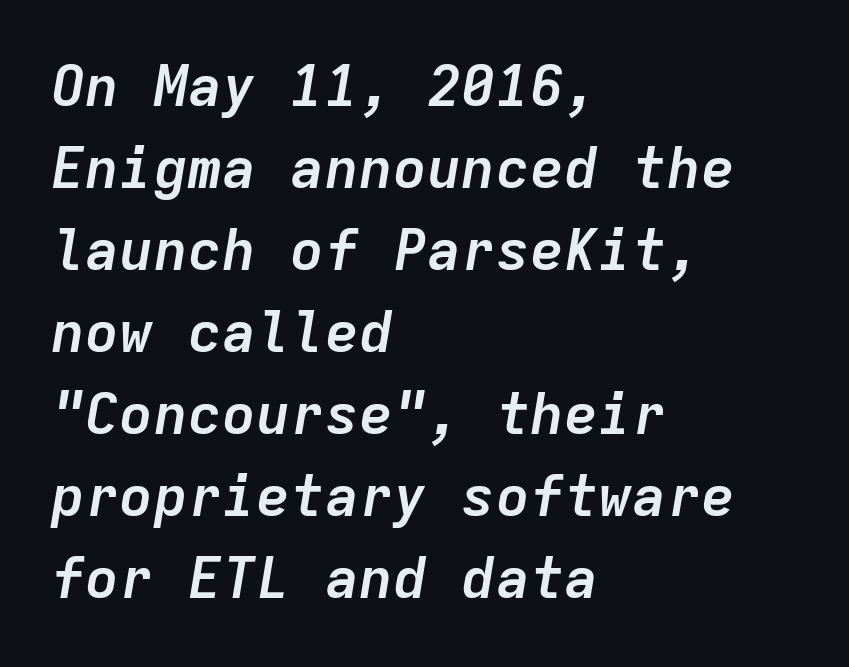
{"italic": "yes", "lean": "right", "slant_degrees": 9, "bold": "yes", "weight": "semibold", "width": "normal", "stroke_contrast": "low", "x_height": "medium", "monospaced": "yes", "underline": "no", "align": "left", "line_spacing": "normal", "line_spacing_ratio": 1.44, "letter_spacing": "normal", "letter_spacing_em": 0.0, "glyph_px": 57}
